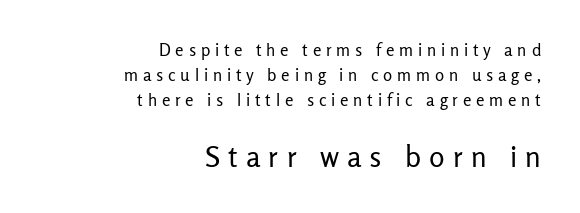
Q: Is the text bold? A: No.
Q: Is the text italic (slanted)? A: No, it is upright.
Q: Is the typeface a serif or a sans-serif typeface? A: Sans-serif.
Q: Is the text underlined? A: No.
Q: How is the paragraph aligned? A: Right-aligned.
Q: Is the spacing between letters normal or unusually wide? A: Unusually wide.
Q: Is the spacing between lines tight, normal or loose? A: Normal.
Q: Which block of text is set in a larger size, the first (top) or the second (bottom)? A: The second (bottom) one.
Q: Width (condensed, normal, or wide)? A: Normal.
Q: Stroke contrast? A: Low.
Q: x-height? A: Medium.
Q: Monospaced? A: No.
